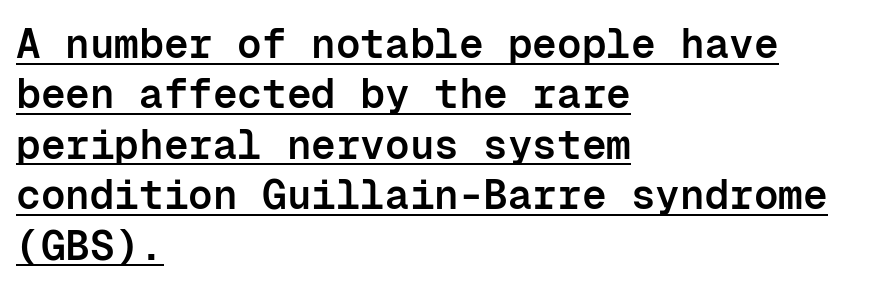
The image shows 41 px semibold sans-serif type, upright, monospaced; set left-aligned, line spacing 1.23x, normal letter spacing, underlined; low stroke contrast and a medium x-height.
